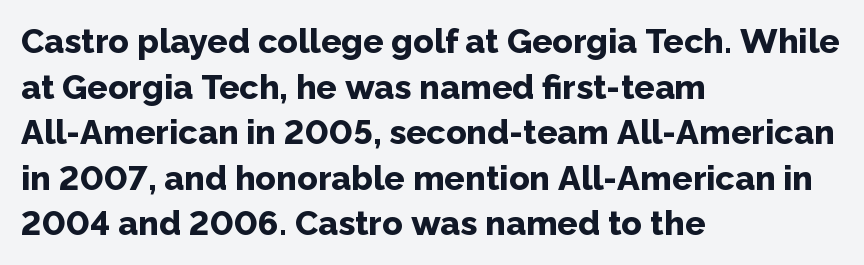
Q: Is the text bold? A: Yes.
Q: Is the text italic (slanted)? A: No, it is upright.
Q: Is the typeface a serif or a sans-serif typeface? A: Sans-serif.
Q: Is the text underlined? A: No.
Q: How is the paragraph aligned? A: Left-aligned.
Q: Is the spacing between letters normal or unusually wide? A: Normal.
Q: Is the spacing between lines tight, normal or loose? A: Normal.
Q: Width (condensed, normal, or wide)? A: Normal.
Q: Stroke contrast? A: Low.
Q: x-height? A: Medium.
Q: Monospaced? A: No.
